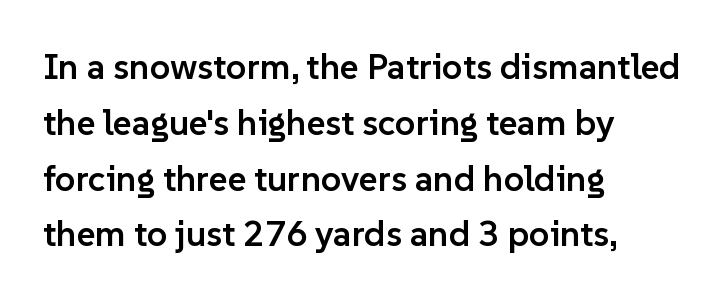
{"serif": "no", "italic": "no", "bold": "semi", "weight": "semibold", "width": "normal", "stroke_contrast": "low", "x_height": "medium", "monospaced": "no", "underline": "no", "align": "left", "line_spacing": "normal", "line_spacing_ratio": 1.55, "letter_spacing": "normal", "letter_spacing_em": 0.0, "glyph_px": 36}
